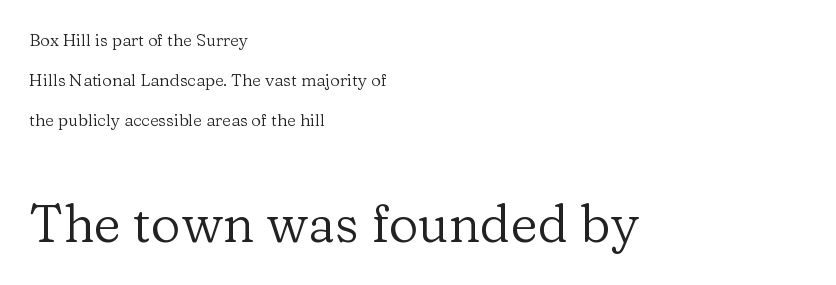
{"serif": "yes", "italic": "no", "bold": "no", "weight": "regular", "width": "normal", "stroke_contrast": "low", "x_height": "medium", "monospaced": "no", "underline": "no", "align": "left", "line_spacing": "loose", "line_spacing_ratio": 2.36, "letter_spacing": "normal", "letter_spacing_em": 0.0, "larger_block": "second", "size_ratio": 3.06, "glyph_px": 52}
